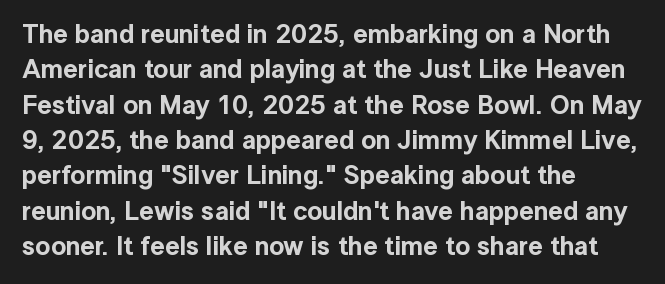
The passage shown stacks its lines at a standard gap. These lines stack with their left ends in a neat column. A roman cut, with each character standing at attention. Caption: standard tracking, unaltered. Words float on clear page, feet unadorned.
